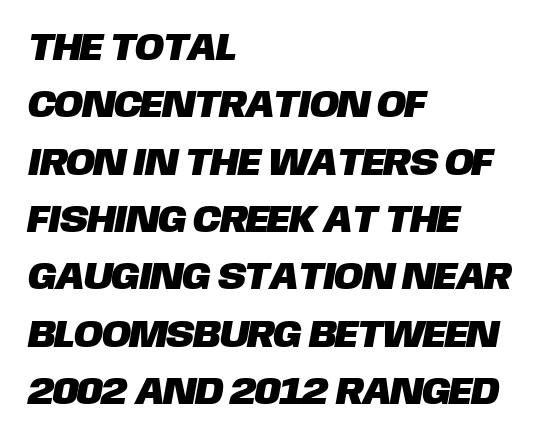
The image shows 39 px sans-serif type; set left-aligned, normal line spacing (1.47x), normal letter spacing, not underlined; low stroke contrast and a large x-height.
